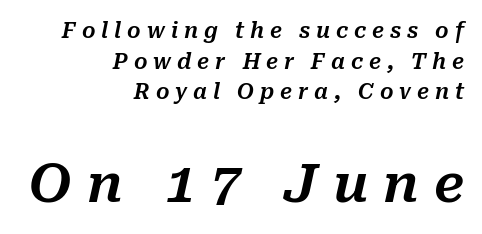
The image shows 53 px text type, italic (leaning right); set right-aligned, normal line spacing (1.46x), unusually wide letter spacing (+0.28 em), not underlined; the second (bottom) block is 2.52x larger; medium stroke contrast and a medium x-height.
